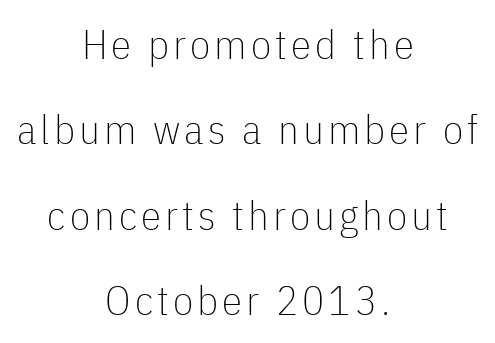
{"serif": "no", "italic": "no", "bold": "no", "weight": "thin", "width": "condensed", "stroke_contrast": "low", "x_height": "medium", "monospaced": "no", "underline": "no", "align": "center", "line_spacing": "loose", "line_spacing_ratio": 2.08, "glyph_px": 41}
